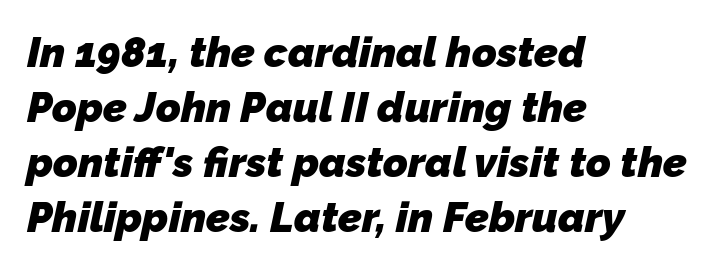
{"serif": "no", "bold": "yes", "weight": "heavy", "width": "normal", "stroke_contrast": "low", "x_height": "medium", "monospaced": "no", "underline": "no", "align": "left", "line_spacing": "normal", "line_spacing_ratio": 1.31, "letter_spacing": "normal", "letter_spacing_em": 0.0, "glyph_px": 42}
